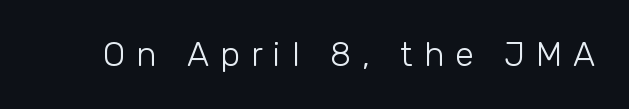
The image shows 34 px light sans-serif type, upright; set unusually wide letter spacing (+0.32 em), not underlined; low stroke contrast and a medium x-height.
